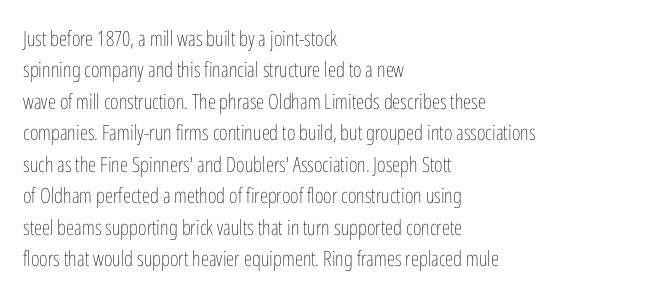
{"italic": "no", "bold": "no", "underline": "no", "align": "left", "line_spacing": "normal", "line_spacing_ratio": 1.5, "letter_spacing": "normal", "letter_spacing_em": 0.0, "glyph_px": 21}
